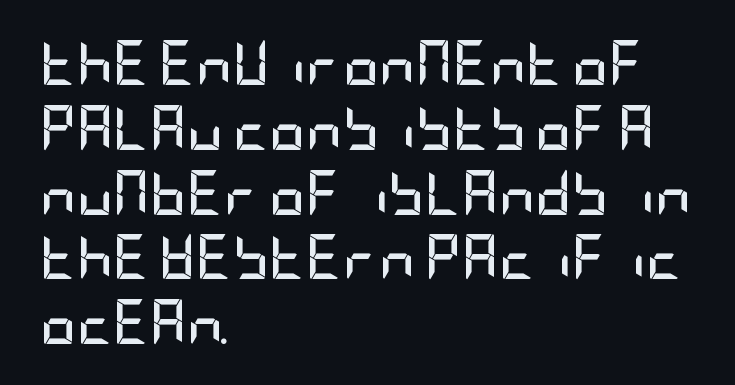
Q: Is the text bold? A: Yes.
Q: Is the text italic (slanted)? A: No, it is upright.
Q: Is the typeface a serif or a sans-serif typeface? A: Sans-serif.
Q: Is the text underlined? A: No.
Q: How is the paragraph aligned? A: Left-aligned.
Q: Is the spacing between letters normal or unusually wide? A: Normal.
Q: Is the spacing between lines tight, normal or loose? A: Normal.
Q: Width (condensed, normal, or wide)? A: Condensed.
Q: Stroke contrast? A: Low.
Q: x-height? A: Large.
